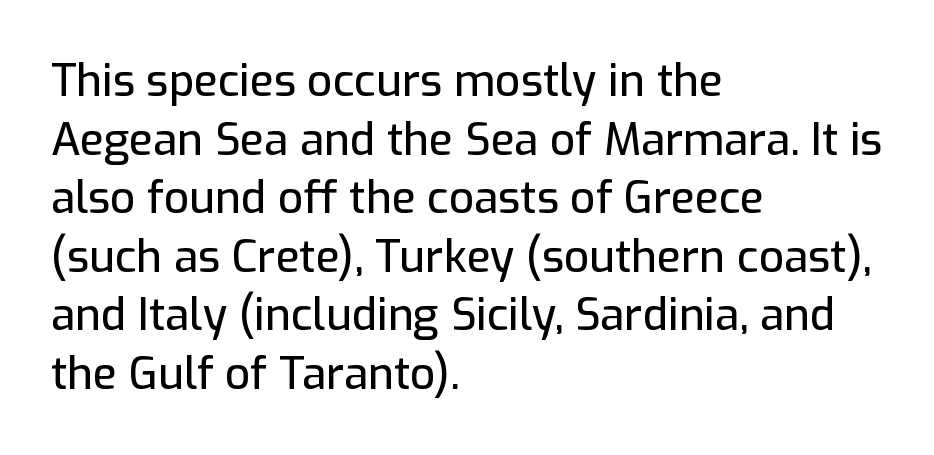
Q: Is the text italic (slanted)? A: No, it is upright.
Q: Is the typeface a serif or a sans-serif typeface? A: Sans-serif.
Q: Is the text underlined? A: No.
Q: How is the paragraph aligned? A: Left-aligned.
Q: Is the spacing between letters normal or unusually wide? A: Normal.
Q: Is the spacing between lines tight, normal or loose? A: Normal.
Q: Width (condensed, normal, or wide)? A: Normal.
Q: Stroke contrast? A: Low.
Q: x-height? A: Medium.
Q: Monospaced? A: No.
